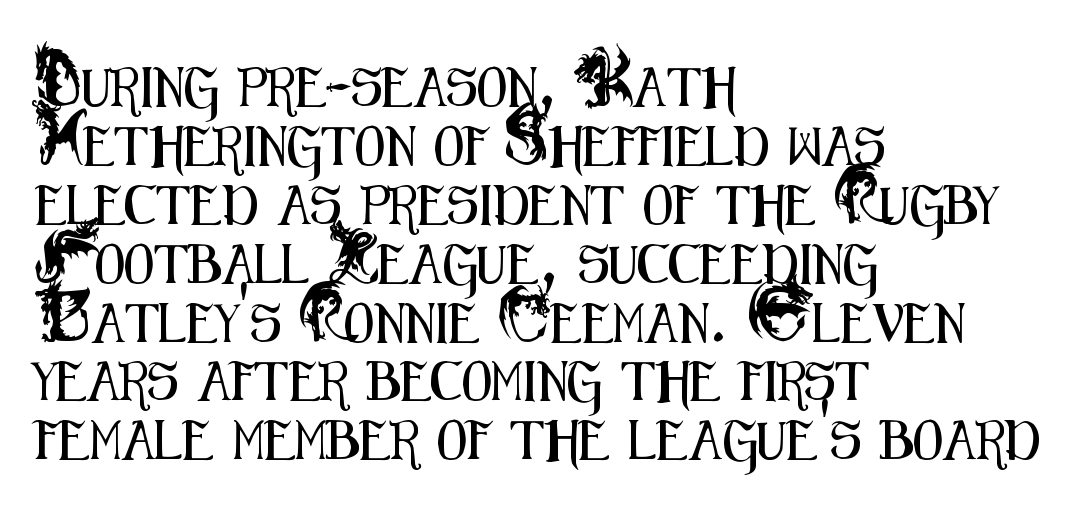
{"serif": "no", "italic": "no", "width": "condensed", "stroke_contrast": "medium", "x_height": "small", "monospaced": "no", "underline": "no", "align": "left", "line_spacing": "normal", "line_spacing_ratio": 1.51, "letter_spacing": "normal", "letter_spacing_em": 0.0, "glyph_px": 39}
